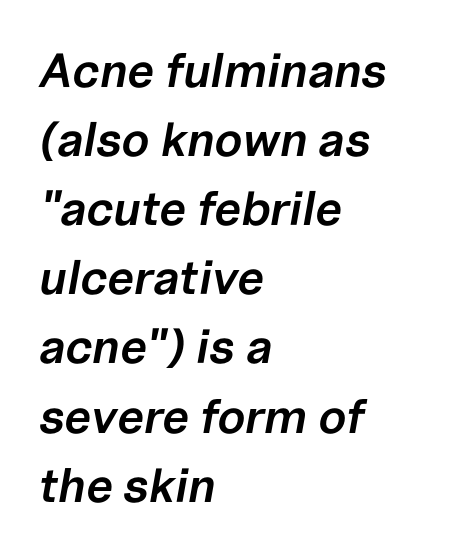
{"italic": "yes", "lean": "right", "slant_degrees": 10, "bold": "semi", "weight": "semibold", "width": "normal", "stroke_contrast": "low", "x_height": "medium", "monospaced": "no", "underline": "no", "align": "left", "line_spacing": "normal", "line_spacing_ratio": 1.44, "letter_spacing": "normal", "letter_spacing_em": 0.0, "glyph_px": 48}
